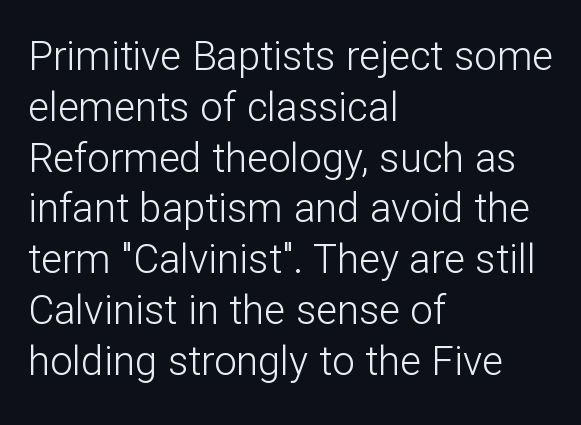
Q: Is the text bold? A: No.
Q: Is the text italic (slanted)? A: No, it is upright.
Q: Is the typeface a serif or a sans-serif typeface? A: Sans-serif.
Q: Is the text underlined? A: No.
Q: How is the paragraph aligned? A: Left-aligned.
Q: Is the spacing between letters normal or unusually wide? A: Normal.
Q: Is the spacing between lines tight, normal or loose? A: Normal.
Q: Width (condensed, normal, or wide)? A: Normal.
Q: Stroke contrast? A: Low.
Q: x-height? A: Medium.
Q: Monospaced? A: No.
